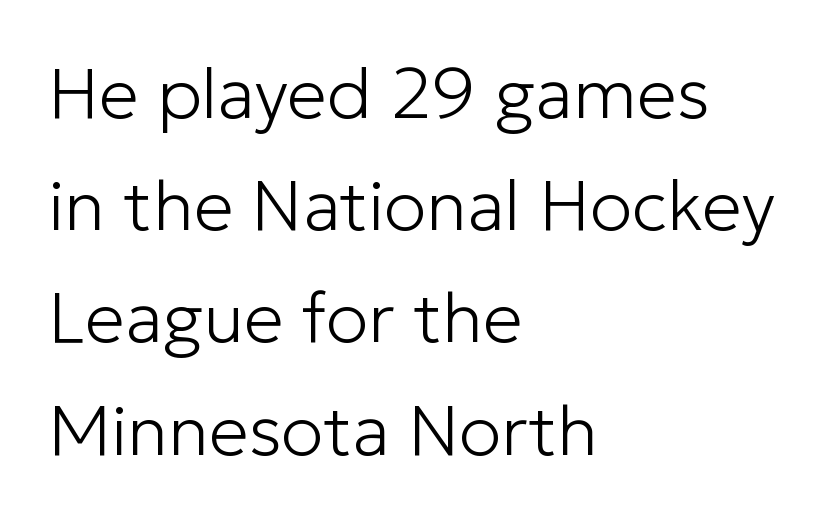
The image shows 71 px light sans-serif type, upright; set left-aligned, normal line spacing (1.58x), normal letter spacing, not underlined; low stroke contrast and a medium x-height.
